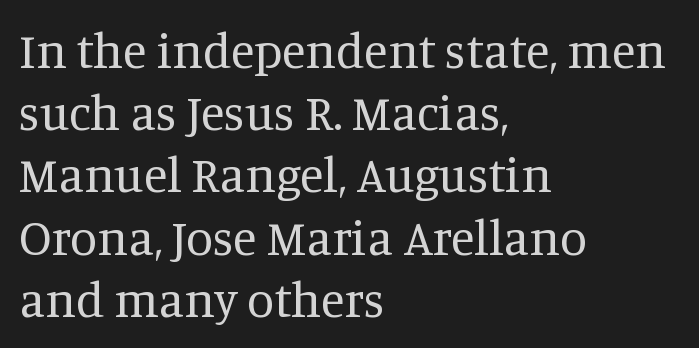
The image shows 49 px regular-weight serif type, upright; set left-aligned, normal line spacing (1.27x), normal letter spacing, not underlined; medium stroke contrast and a large x-height.
